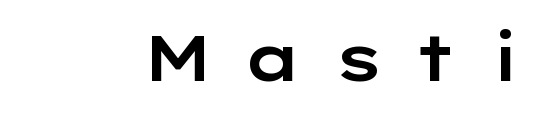
Each row of text sits above clean, open space. Students, note that the glyphs here are deliberately spaced far apart. A sans-serif font was chosen for this passage. Note the varied advance widths — an 'i' is clearly narrower than an 'm'. A typesetter would mark this as roman, not italic.
